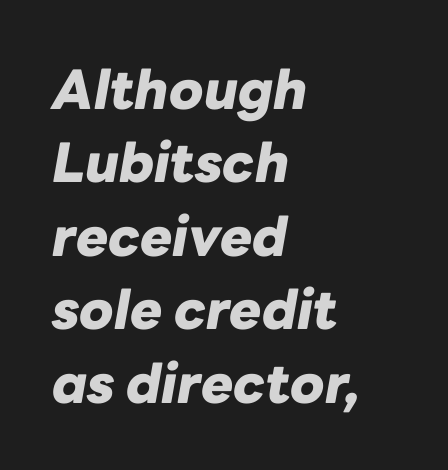
{"italic": "yes", "lean": "right", "slant_degrees": 10, "bold": "yes", "weight": "heavy", "width": "normal", "stroke_contrast": "low", "x_height": "medium", "monospaced": "no", "underline": "no", "align": "left", "line_spacing": "normal", "line_spacing_ratio": 1.36, "letter_spacing": "normal", "letter_spacing_em": 0.0, "glyph_px": 54}
